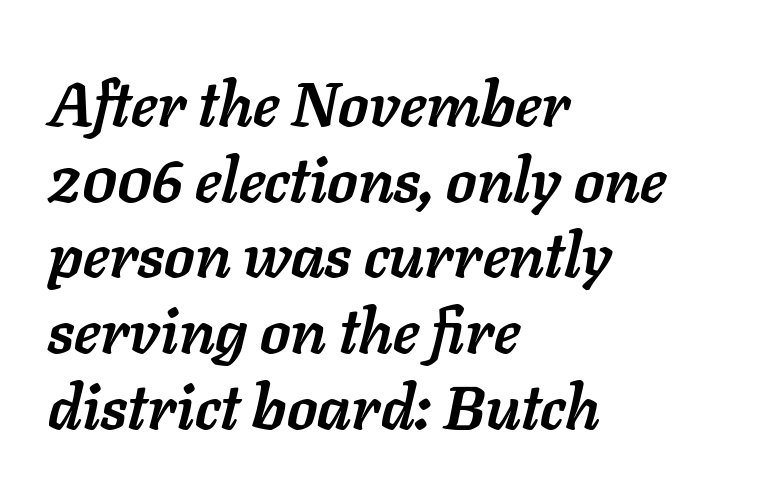
The zone under the glyphs is completely vacant. The typesetting leans heavy: a genuine bold. Italic? Definitely — the glyphs are oblique. These lines stack with their left ends in a neat column. Proportional: the letters do not fall into vertical columns.
